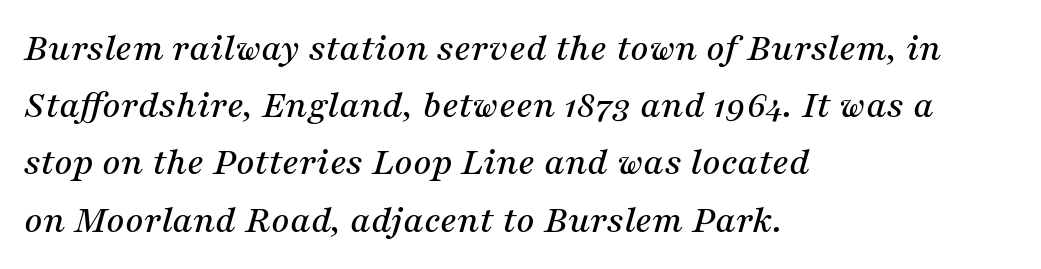
The image shows 40 px serif type, italic (leaning right); set left-aligned, normal line spacing (1.43x), normal letter spacing, not underlined; medium stroke contrast and a medium x-height.
